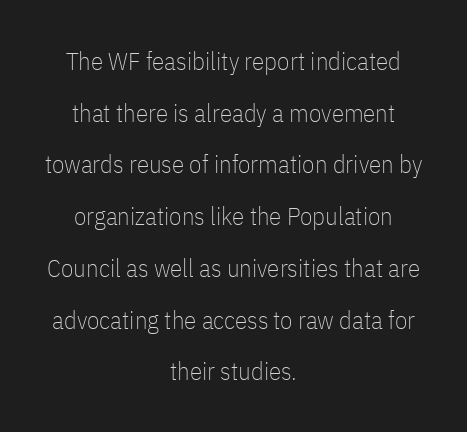
Q: Is the text bold? A: No.
Q: Is the text italic (slanted)? A: No, it is upright.
Q: Is the text underlined? A: No.
Q: How is the paragraph aligned? A: Centered.
Q: Is the spacing between letters normal or unusually wide? A: Normal.
Q: Is the spacing between lines tight, normal or loose? A: Loose.
